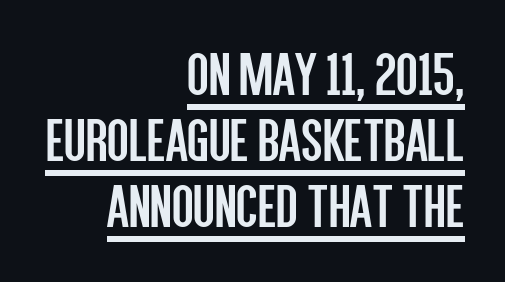
The type sits square on the baseline with zero lean. Regarding leading, the lines here are crowded together. The lines are quadded right. Like a heading marked for emphasis, these lines bear an underscore.
